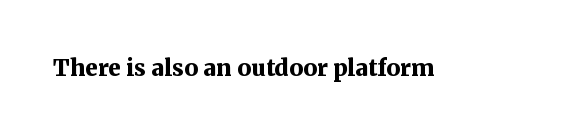
{"italic": "no", "bold": "yes", "underline": "no", "letter_spacing": "normal", "letter_spacing_em": 0.0, "glyph_px": 23}
